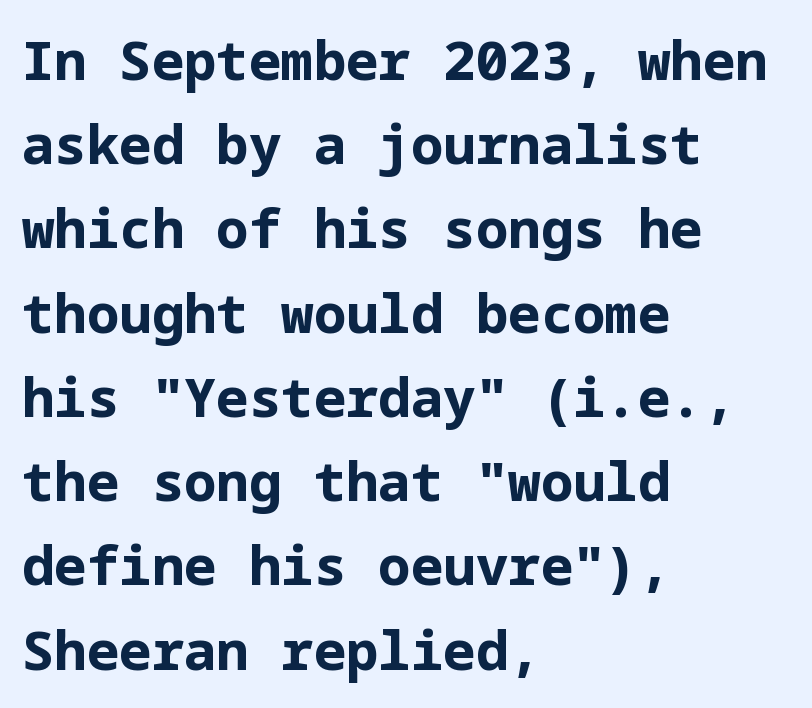
Q: Is the text bold? A: Yes.
Q: Is the text italic (slanted)? A: No, it is upright.
Q: Is the typeface a serif or a sans-serif typeface? A: Sans-serif.
Q: Is the text underlined? A: No.
Q: How is the paragraph aligned? A: Left-aligned.
Q: Is the spacing between letters normal or unusually wide? A: Normal.
Q: Is the spacing between lines tight, normal or loose? A: Normal.
Q: Width (condensed, normal, or wide)? A: Normal.
Q: Stroke contrast? A: Low.
Q: x-height? A: Medium.
